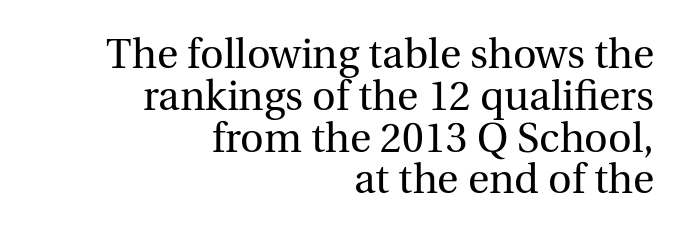
{"serif": "yes", "italic": "no", "bold": "no", "weight": "regular", "width": "normal", "x_height": "medium", "monospaced": "no", "underline": "no", "align": "right", "line_spacing": "tight", "line_spacing_ratio": 1.02, "letter_spacing": "normal", "letter_spacing_em": 0.0, "glyph_px": 41}
